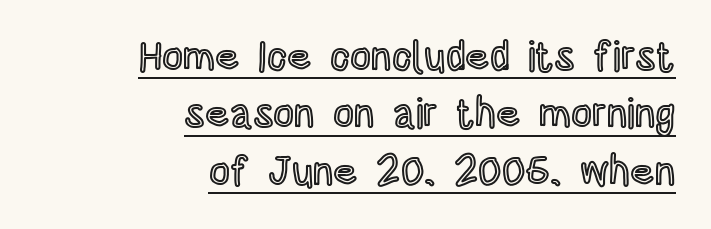
These lines stack with their right ends in a neat column. When letters stand straight like this, we call the style roman or upright. Think of a printed novel: that variable character pitch is what you see here. Between one letter and the next there's only the usual sliver of space. A normal amount of white space separates one row of letters from the next. These characters rest on top of a visible drawn line.
